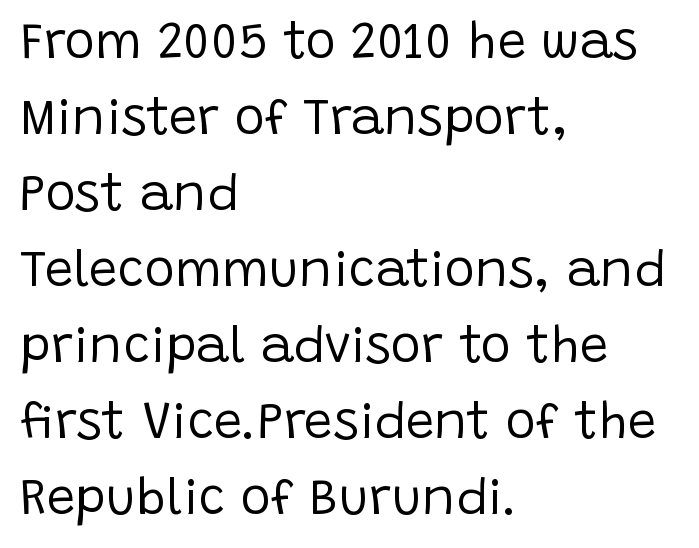
The image shows 51 px regular-weight sans-serif type, upright; set left-aligned, normal line spacing (1.49x), normal letter spacing, not underlined; low stroke contrast and a large x-height.
